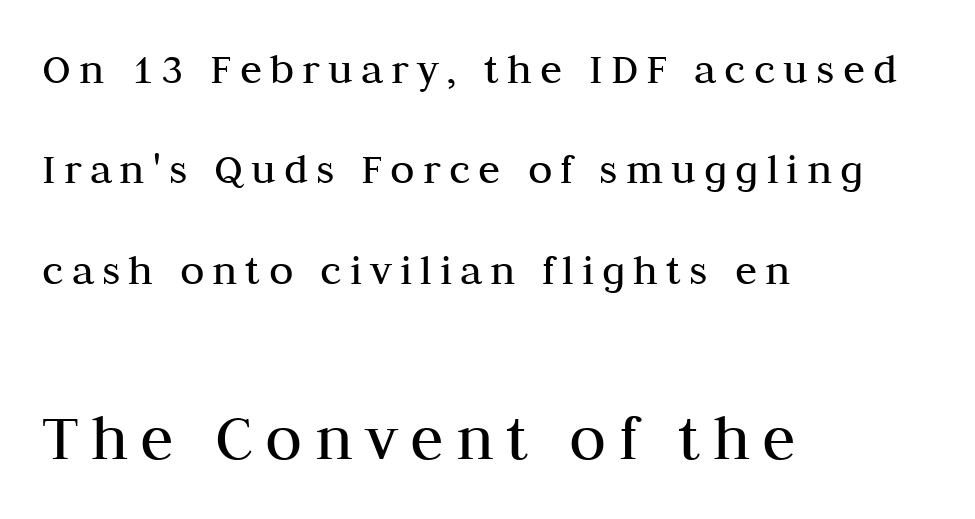
The image shows 68 px regular-weight serif type, upright; set left-aligned, loose line spacing (2.23x), not underlined; the second (bottom) block is 1.51x larger; medium stroke contrast and a medium x-height.
